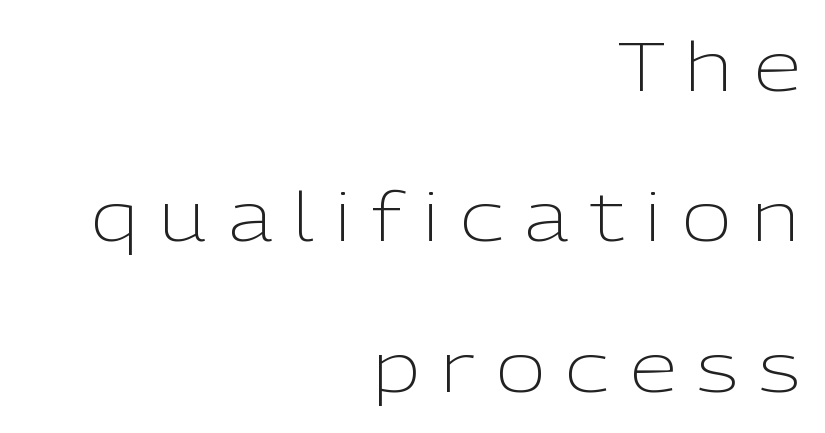
Each line ends at the same right margin while the left side varies. The axis of the letterforms is exactly vertical. This reads as an unemphasized weight, regular at the heaviest. The designer went with a sans here, leaving each stem footless.
